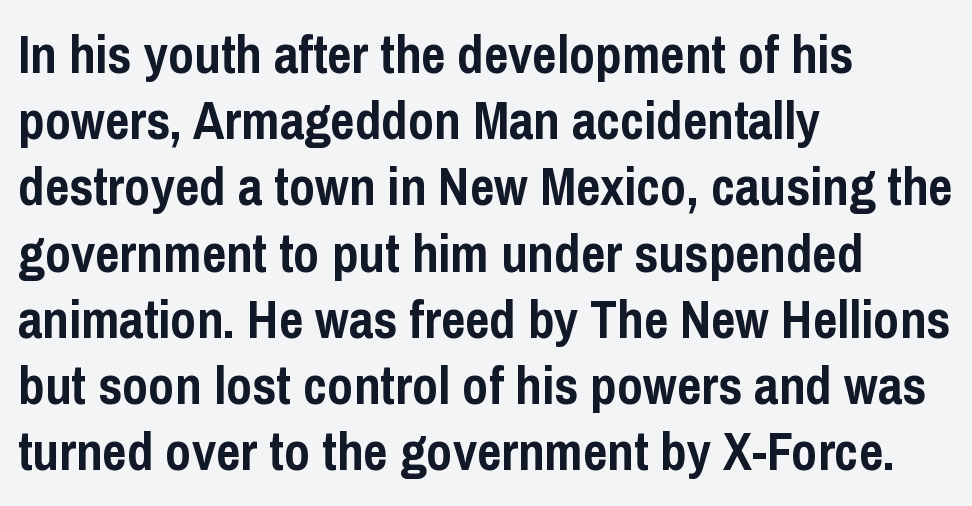
{"serif": "no", "italic": "no", "bold": "yes", "weight": "semibold", "width": "condensed", "stroke_contrast": "low", "x_height": "medium", "monospaced": "no", "underline": "no", "align": "left", "line_spacing": "normal", "line_spacing_ratio": 1.25, "letter_spacing": "normal", "letter_spacing_em": 0.0, "glyph_px": 53}
